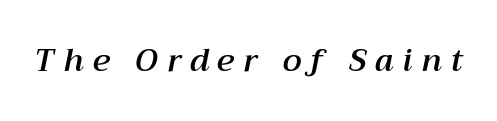
The image shows 31 px text type, italic (leaning right); set unusually wide letter spacing (+0.29 em), not underlined; medium stroke contrast and a medium x-height.
